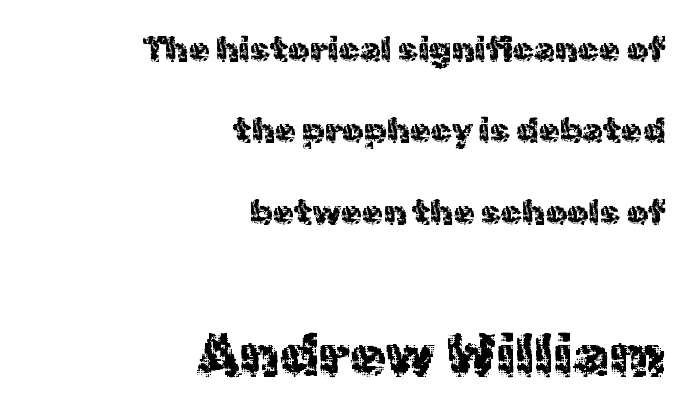
Top chunk: small. Bottom chunk: large. Leftover space on each line is placed entirely before the opening word. In terms of posture, this sample is upright. The passage shown is not underscored anywhere. Note: no serifs on the glyphs.
